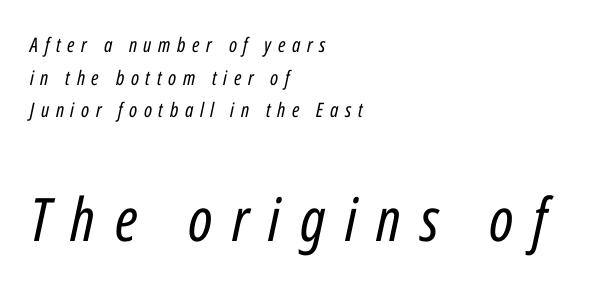
The image shows 60 px regular-weight, condensed type, italic (leaning right); set left-aligned, normal line spacing (1.63x), unusually wide letter spacing (+0.33 em), not underlined; the second (bottom) block is 3.0x larger; low stroke contrast and a medium x-height.
